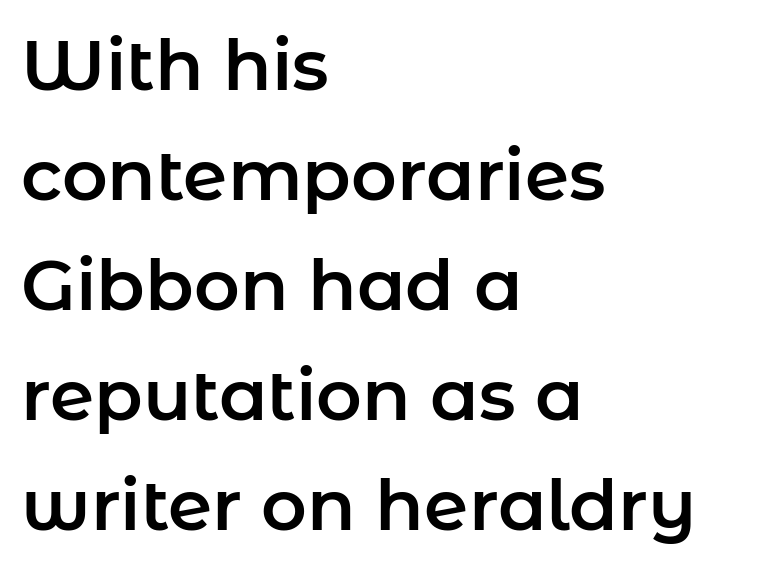
Q: Is the text italic (slanted)? A: No, it is upright.
Q: Is the typeface a serif or a sans-serif typeface? A: Sans-serif.
Q: Is the text underlined? A: No.
Q: How is the paragraph aligned? A: Left-aligned.
Q: Is the spacing between letters normal or unusually wide? A: Normal.
Q: Is the spacing between lines tight, normal or loose? A: Normal.
Q: Width (condensed, normal, or wide)? A: Normal.
Q: Stroke contrast? A: Low.
Q: x-height? A: Medium.
Q: Monospaced? A: No.
